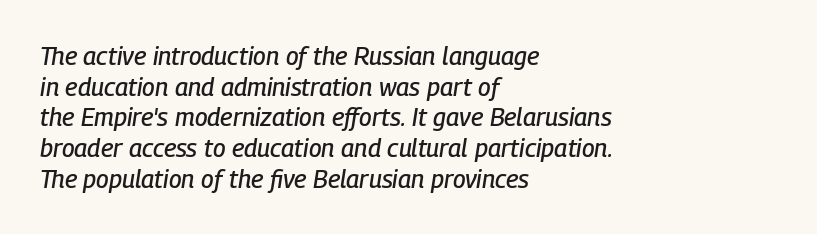
The zone under the glyphs is completely vacant. Looking at the ascenders, they clearly lean. This sample uses plain, unmodified letter spacing. The paragraph has a hard left edge and a soft right edge.
